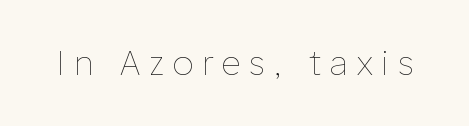
The image shows 33 px thin type, upright; set unusually wide letter spacing (+0.28 em), not underlined; low stroke contrast and a medium x-height.
